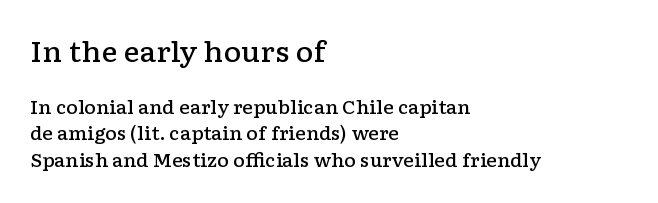
{"italic": "no", "bold": "semi", "underline": "no", "align": "left", "line_spacing": "normal", "line_spacing_ratio": 1.48, "letter_spacing": "normal", "letter_spacing_em": 0.0, "larger_block": "first", "size_ratio": 1.5, "glyph_px": 27}
